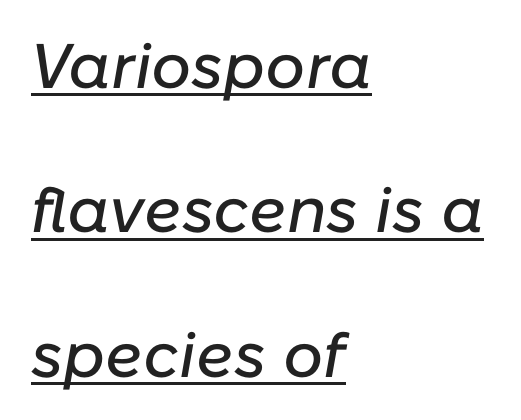
Q: Is the text italic (slanted)? A: Yes, it leans right by about 10 degrees.
Q: Is the text underlined? A: Yes.
Q: How is the paragraph aligned? A: Left-aligned.
Q: Is the spacing between letters normal or unusually wide? A: Normal.
Q: Is the spacing between lines tight, normal or loose? A: Loose.
Q: Width (condensed, normal, or wide)? A: Normal.
Q: Stroke contrast? A: Low.
Q: x-height? A: Medium.
Q: Monospaced? A: No.
